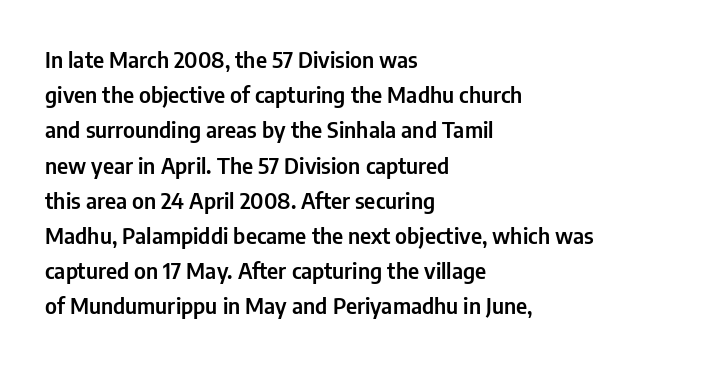
The image shows 22 px text type, upright; set left-aligned, normal line spacing (1.6x), normal letter spacing, not underlined.
